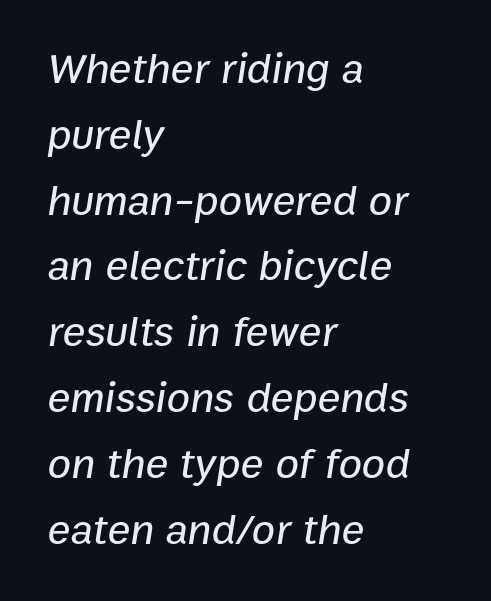
The space beneath each line is pristine and unruled. Nobody touched the tracking dial on this one. Teacher's note: observe the even left margin — that is flush-left alignment. The letters advance in unequal steps, a hallmark of proportional type. The lines sit at an ordinary, default distance from one another. Notice how the stems are inclined rather than vertical — that's the hallmark of italics.
